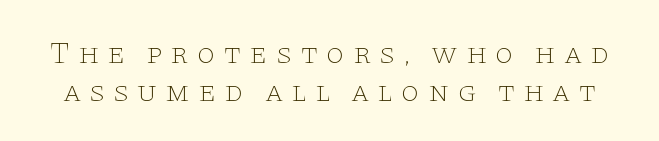
The image shows 30 px thin, wide serif type, upright; set normal line spacing (1.28x), unusually wide letter spacing (+0.26 em), not underlined; low stroke contrast and a large x-height.
